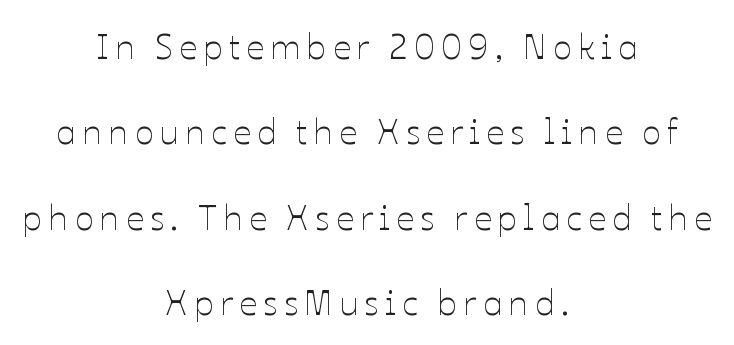
The image shows 35 px thin type, upright; set centered, loose line spacing (2.44x), not underlined; low stroke contrast and a medium x-height.
